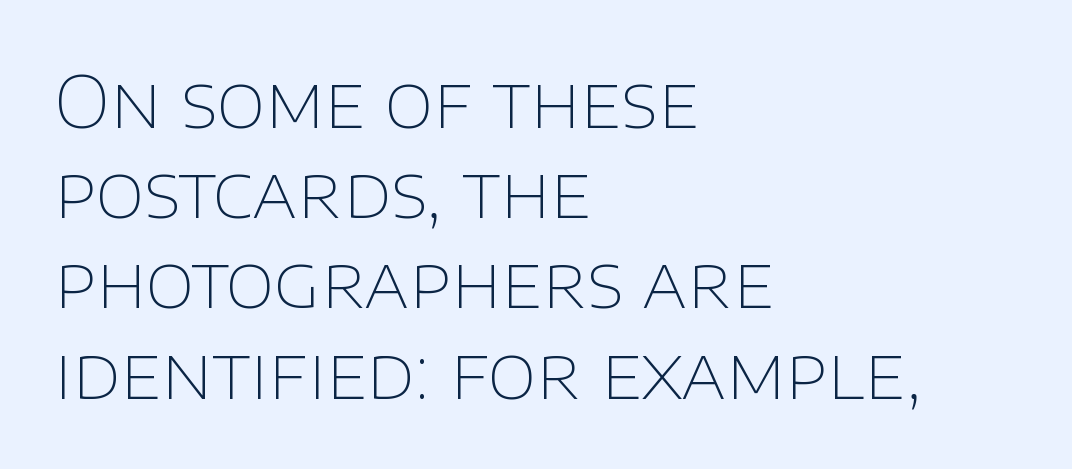
Q: Is the text bold? A: No.
Q: Is the text italic (slanted)? A: No, it is upright.
Q: Is the typeface a serif or a sans-serif typeface? A: Sans-serif.
Q: Is the text underlined? A: No.
Q: How is the paragraph aligned? A: Left-aligned.
Q: Is the spacing between letters normal or unusually wide? A: Normal.
Q: Is the spacing between lines tight, normal or loose? A: Normal.
Q: Width (condensed, normal, or wide)? A: Normal.
Q: Stroke contrast? A: Low.
Q: x-height? A: Large.
Q: Monospaced? A: No.
